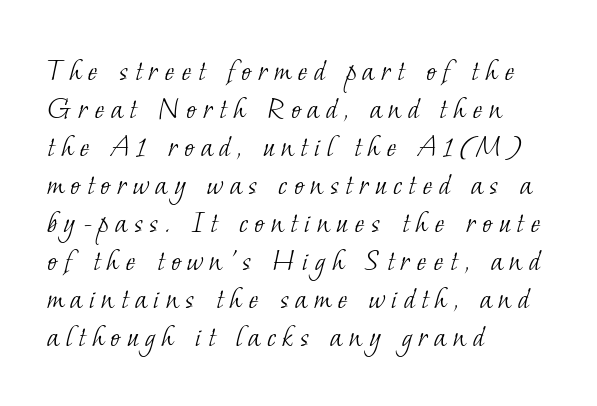
The image shows 33 px light serif type; set left-aligned, tight line spacing (1.15x), unusually wide letter spacing (+0.2 em), not underlined; low stroke contrast and a small x-height.
